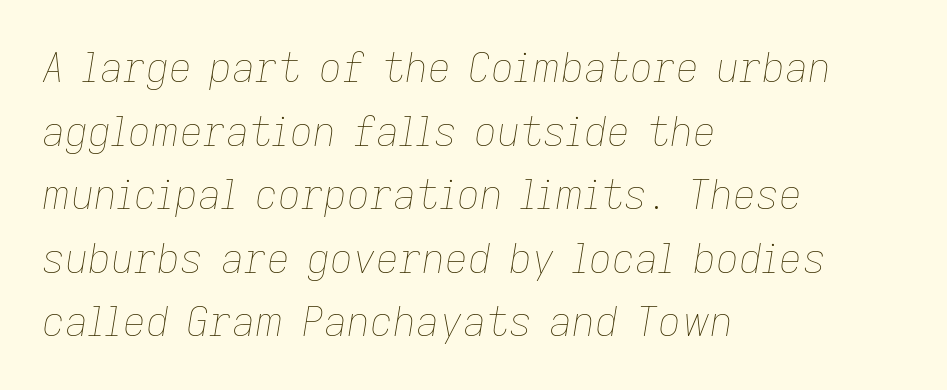
Q: Is the text bold? A: No.
Q: Is the text italic (slanted)? A: Yes, it leans right by about 9 degrees.
Q: Is the text underlined? A: No.
Q: How is the paragraph aligned? A: Left-aligned.
Q: Is the spacing between letters normal or unusually wide? A: Normal.
Q: Is the spacing between lines tight, normal or loose? A: Normal.
Q: Width (condensed, normal, or wide)? A: Normal.
Q: Stroke contrast? A: Low.
Q: x-height? A: Medium.
Q: Monospaced? A: No.
